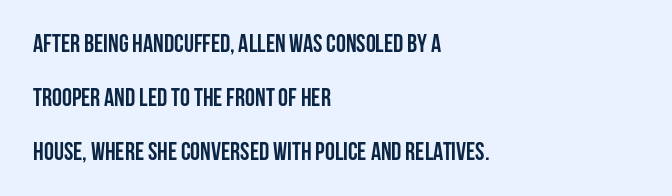
The leading is generous, giving the passage an open texture. Alignment: flush left. These lines keep a tight, regular rhythm from letter to letter. These lines carry a lot of weight — the face is fully bold. The glyphs are unaccompanied by any horizontal stroke below them. Tall strokes in this sample are plumb rather than angled.
